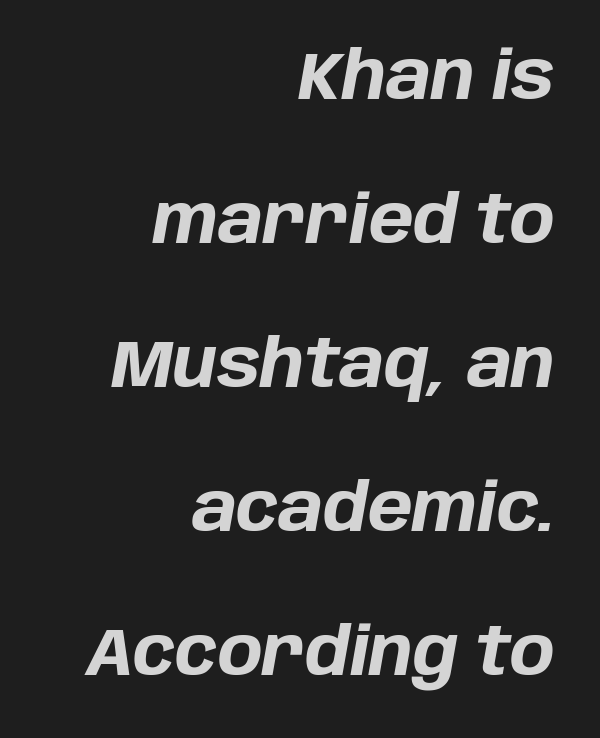
The image shows 67 px bold type, italic (leaning right); set right-aligned, loose line spacing (2.15x), normal letter spacing, not underlined; low stroke contrast and a large x-height.
